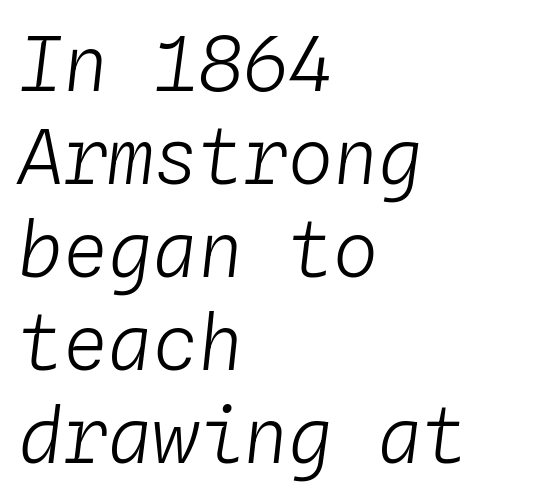
The image shows 75 px light type, italic (leaning right), monospaced; set left-aligned, line spacing 1.24x, normal letter spacing, not underlined; low stroke contrast and a medium x-height.
